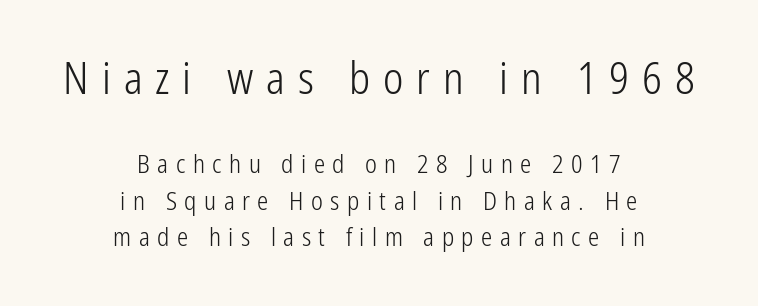
The image shows 43 px light, condensed sans-serif type, upright; set centered, normal line spacing (1.46x), unusually wide letter spacing (+0.3 em), not underlined; the first (top) block is 1.72x larger; low stroke contrast and a medium x-height.
